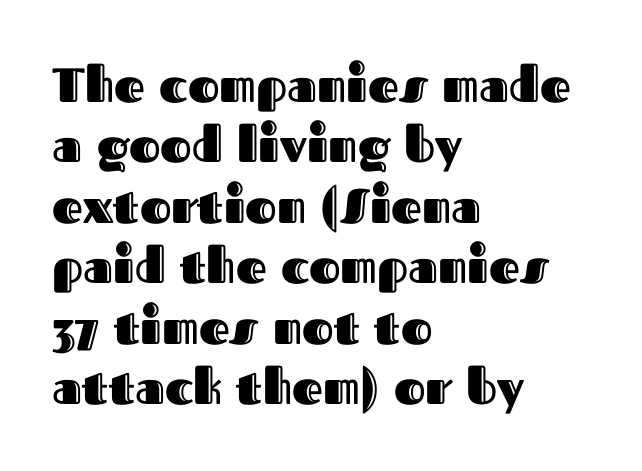
Q: Is the text italic (slanted)? A: No, it is upright.
Q: Is the text underlined? A: No.
Q: How is the paragraph aligned? A: Left-aligned.
Q: Is the spacing between letters normal or unusually wide? A: Normal.
Q: Is the spacing between lines tight, normal or loose? A: Normal.
Q: Width (condensed, normal, or wide)? A: Normal.
Q: x-height? A: Medium.
Q: Monospaced? A: No.
